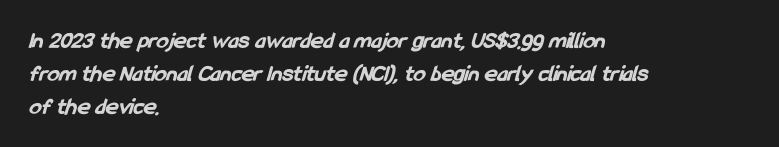
Q: Is the text bold? A: Yes.
Q: Is the text underlined? A: No.
Q: How is the paragraph aligned? A: Left-aligned.
Q: Is the spacing between letters normal or unusually wide? A: Normal.
Q: Is the spacing between lines tight, normal or loose? A: Normal.
